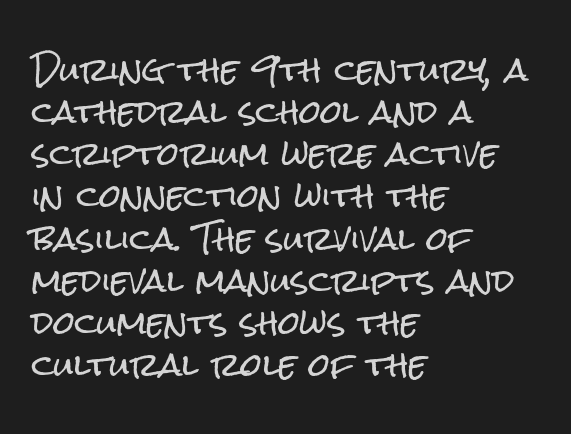
Q: Is the text italic (slanted)? A: No, it is upright.
Q: Is the typeface a serif or a sans-serif typeface? A: Sans-serif.
Q: Is the text underlined? A: No.
Q: How is the paragraph aligned? A: Left-aligned.
Q: Is the spacing between letters normal or unusually wide? A: Normal.
Q: Is the spacing between lines tight, normal or loose? A: Normal.
Q: Width (condensed, normal, or wide)? A: Condensed.
Q: Stroke contrast? A: Low.
Q: x-height? A: Medium.
Q: Monospaced? A: No.
